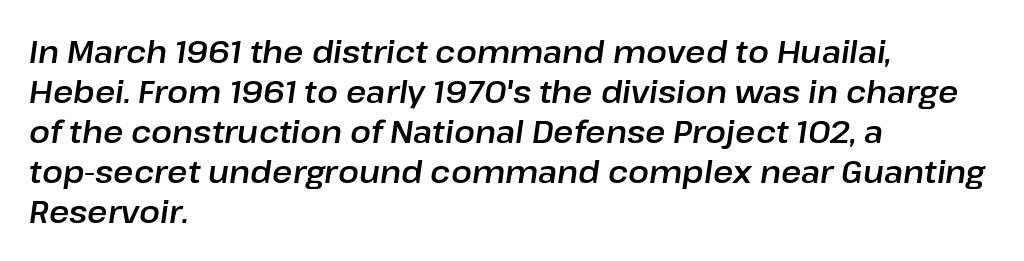
Horizontal alignment here is leftward, the default for most running prose. The passage shown stacks its lines at a standard gap. Each letter keeps its own natural width here, so spacing adapts to shape. A typesetter would mark this as italic. Words appear dense and cohesive because spacing is normal. The area under the type is left untouched.
